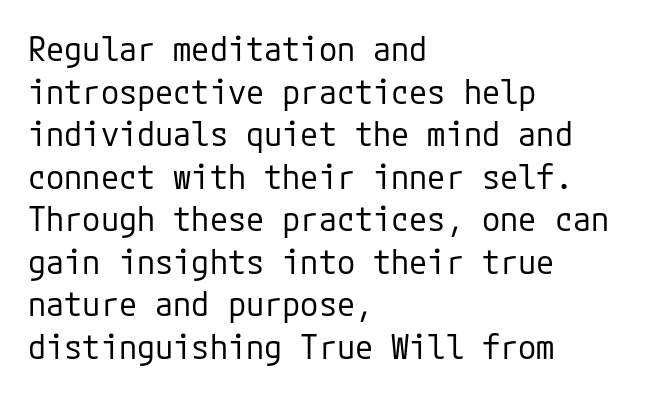
{"serif": "no", "italic": "no", "bold": "no", "weight": "regular", "width": "normal", "stroke_contrast": "low", "x_height": "medium", "underline": "no", "align": "left", "line_spacing": "normal", "line_spacing_ratio": 1.29, "letter_spacing": "normal", "letter_spacing_em": 0.0, "glyph_px": 33}
